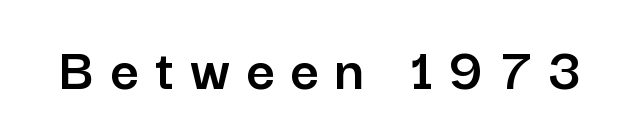
Q: Is the text italic (slanted)? A: No, it is upright.
Q: Is the typeface a serif or a sans-serif typeface? A: Sans-serif.
Q: Is the text underlined? A: No.
Q: Is the spacing between letters normal or unusually wide? A: Unusually wide.
Q: Width (condensed, normal, or wide)? A: Normal.
Q: Stroke contrast? A: Low.
Q: x-height? A: Medium.
Q: Monospaced? A: No.
